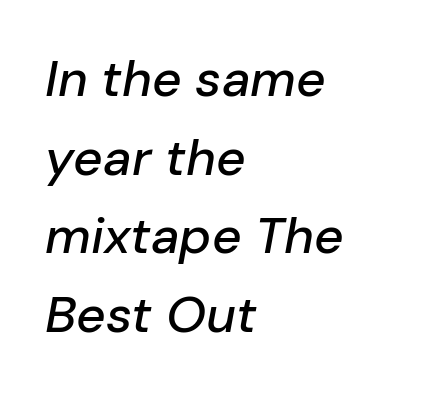
Each letter keeps its own natural width here, so spacing adapts to shape. Left-aligned paragraph, ragged on the right. Is the type slanted? Yes — the strokes lean at a clear angle. Vertically, the passage feels balanced, rows spaced as you'd expect. Glyph-to-glyph distance matches everyday printed text. The glyphs are unaccompanied by any horizontal stroke below them.
